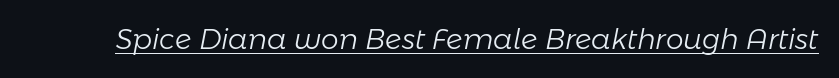
{"italic": "yes", "lean": "right", "slant_degrees": 11, "bold": "no", "weight": "light", "width": "normal", "stroke_contrast": "low", "x_height": "medium", "monospaced": "no", "underline": "yes", "letter_spacing": "normal", "letter_spacing_em": 0.0, "glyph_px": 28}
